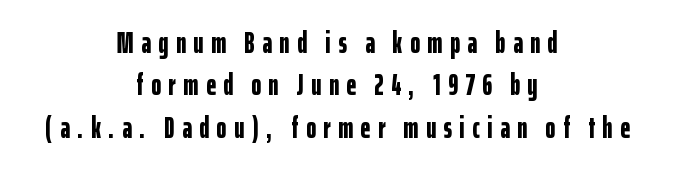
Q: Is the text bold? A: Yes.
Q: Is the text italic (slanted)? A: No, it is upright.
Q: Is the typeface a serif or a sans-serif typeface? A: Sans-serif.
Q: Is the text underlined? A: No.
Q: How is the paragraph aligned? A: Centered.
Q: Is the spacing between letters normal or unusually wide? A: Unusually wide.
Q: Is the spacing between lines tight, normal or loose? A: Normal.
Q: Width (condensed, normal, or wide)? A: Condensed.
Q: Stroke contrast? A: Low.
Q: x-height? A: Medium.
Q: Monospaced? A: No.
